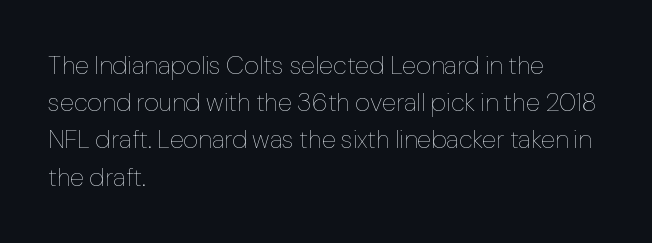
{"italic": "no", "bold": "no", "underline": "no", "align": "left", "line_spacing": "normal", "line_spacing_ratio": 1.43, "letter_spacing": "normal", "letter_spacing_em": 0.0, "glyph_px": 26}
